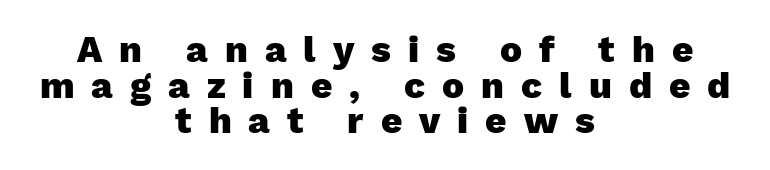
The image shows 37 px heavy sans-serif type, upright; set centered, tight line spacing (0.96x), unusually wide letter spacing (+0.46 em), not underlined; low stroke contrast and a medium x-height.
